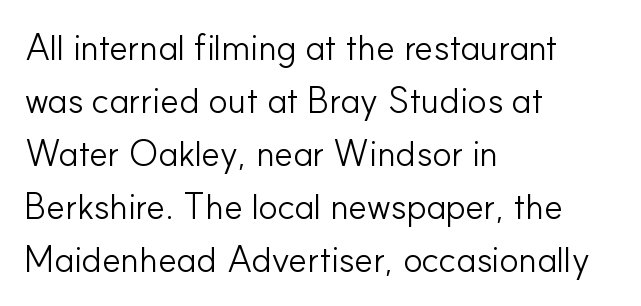
Q: Is the text bold? A: No.
Q: Is the text italic (slanted)? A: No, it is upright.
Q: Is the typeface a serif or a sans-serif typeface? A: Sans-serif.
Q: Is the text underlined? A: No.
Q: How is the paragraph aligned? A: Left-aligned.
Q: Is the spacing between letters normal or unusually wide? A: Normal.
Q: Is the spacing between lines tight, normal or loose? A: Normal.
Q: Width (condensed, normal, or wide)? A: Normal.
Q: Stroke contrast? A: Low.
Q: x-height? A: Small.
Q: Monospaced? A: No.
